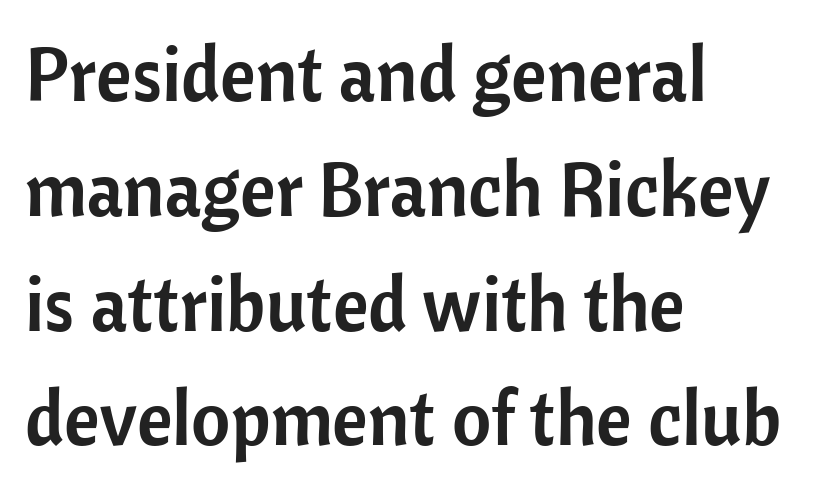
The image shows 76 px sans-serif type, upright; set left-aligned, normal line spacing (1.51x), normal letter spacing, not underlined; low stroke contrast and a medium x-height.
